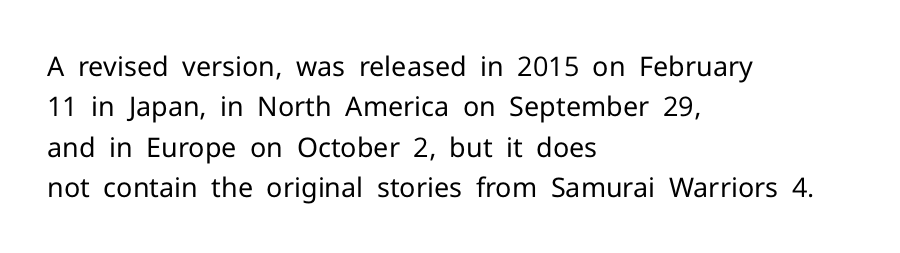
The image shows 27 px text type, upright; set left-aligned, normal line spacing (1.5x), normal letter spacing, not underlined.
